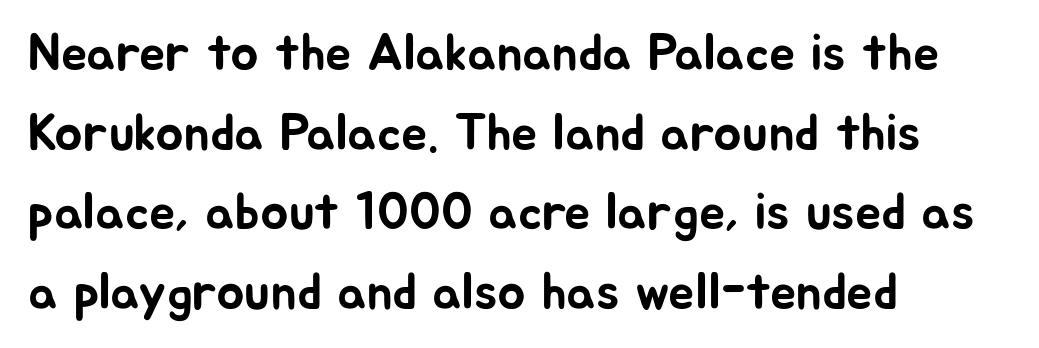
The line texture is even and compact thanks to regular tracking. This is the regular roman posture of the typeface. Each new line begins a customary step beneath the previous one. The passage shown is not underscored anywhere.
